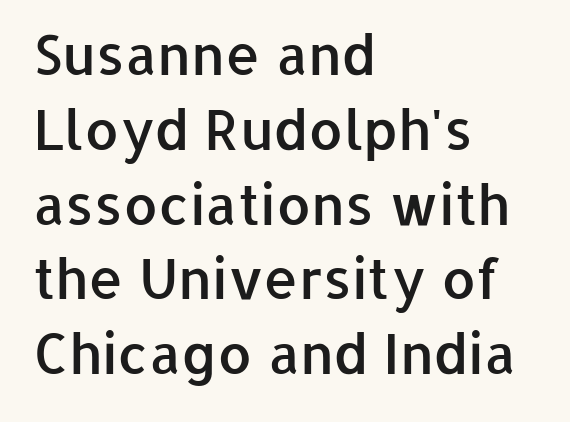
Short note: letters normally spaced. Varying glyph widths throughout — classic text-font behaviour. Stroke thickness is moderately raised; the sample reads as semibold. Which margin do the lines hug? The left one — the right edge is uneven.
